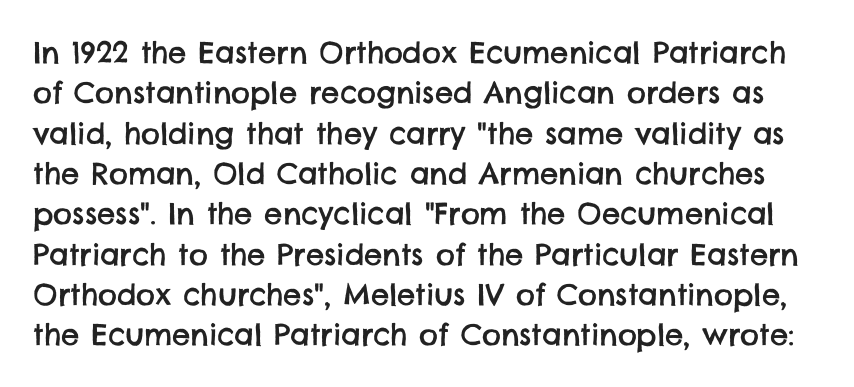
{"serif": "no", "width": "normal", "stroke_contrast": "low", "x_height": "large", "monospaced": "no", "underline": "no", "line_spacing": "normal", "line_spacing_ratio": 1.39, "letter_spacing": "normal", "letter_spacing_em": 0.0, "glyph_px": 29}
